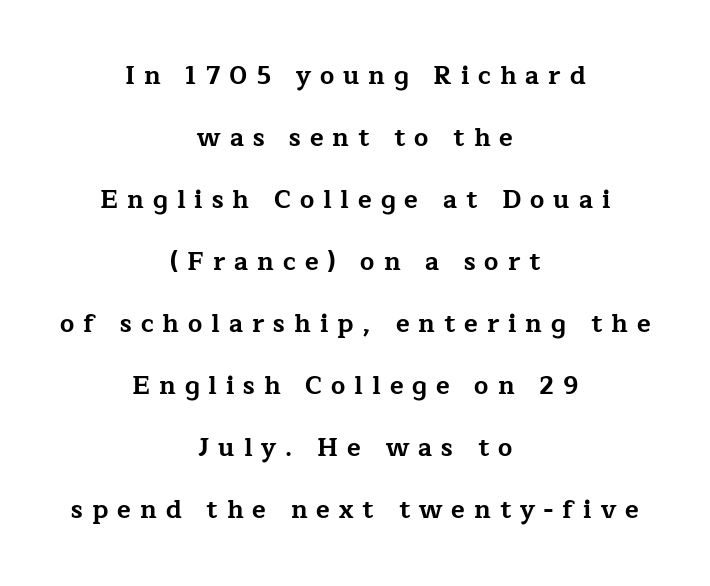
Unlike italic type, these characters show no tilt at all. Is the block centered? Yes — each line is placed symmetrically about the middle. This sample uses expanded letter spacing, leaving extra air between glyphs. Caption: bold face, heavy strokes. Vertically, the passage feels expansive, rows floating well apart.
